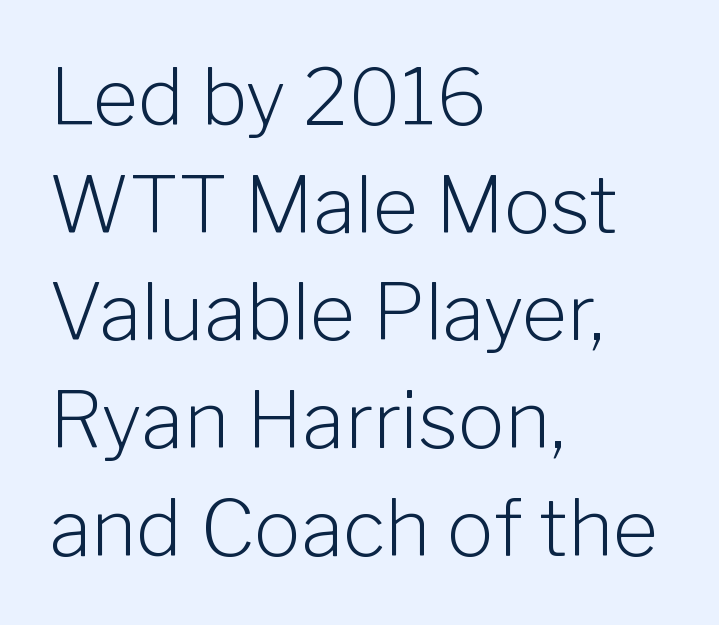
Caption: face not bold, strokes unweighted. Serif or sans? Sans — the stroke terminals are bare. Does extra space separate the letters? No, they use regular spacing. Proportional: the letters do not fall into vertical columns. Horizontal alignment here is leftward, the default for most running prose.
